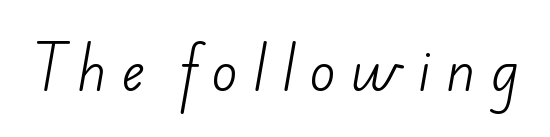
{"serif": "no", "bold": "no", "weight": "light", "width": "normal", "stroke_contrast": "low", "x_height": "small", "monospaced": "no", "underline": "no", "letter_spacing": "wide", "letter_spacing_em": 0.3, "glyph_px": 53}
